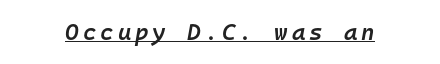
The image shows 23 px text type, italic (leaning right); set underlined.
